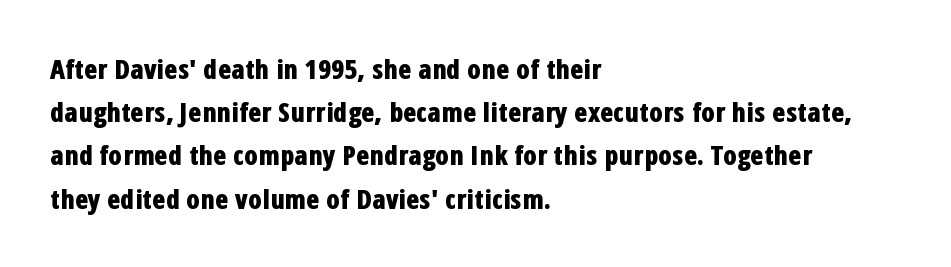
{"italic": "no", "bold": "yes", "underline": "no", "align": "left", "line_spacing": "normal", "line_spacing_ratio": 1.6, "letter_spacing": "normal", "letter_spacing_em": 0.0, "glyph_px": 27}
